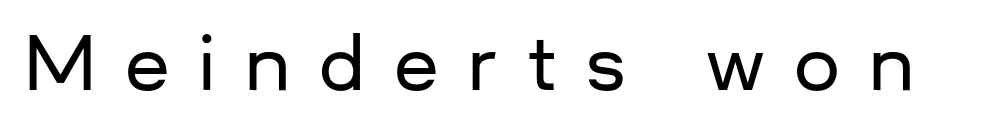
The lettering stays uniformly vertical, giving the passage a roman look. Spacing verdict: proportional, widths tailored to each character. Check under the words: just untouched page. This sample uses a sans-serif face.
